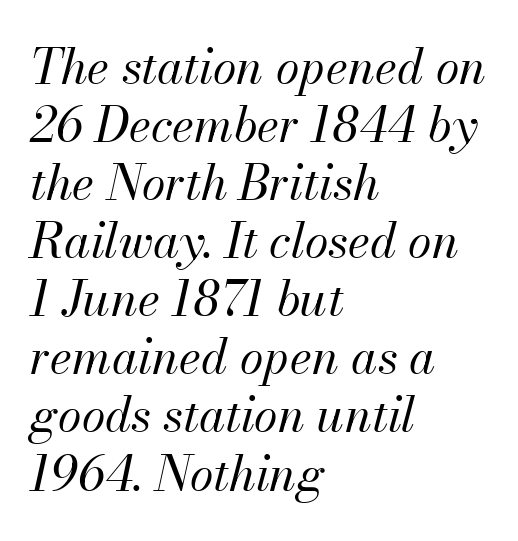
Varying glyph widths throughout — classic text-font behaviour. An italicized treatment has been applied to the whole sample. Plain, unruled lines of type. Default kerning and tracking; the words read as compact shapes.
